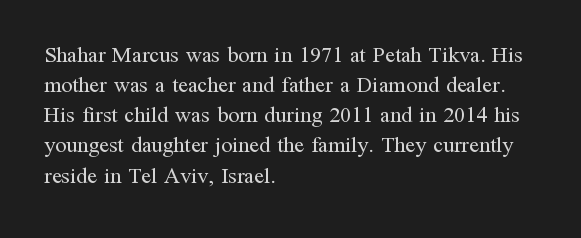
The image shows 22 px text type, upright; set left-aligned, normal line spacing (1.37x), normal letter spacing, not underlined.
